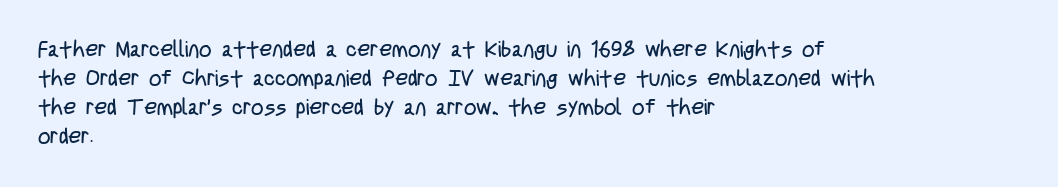
The image shows 22 px text type, upright; set left-aligned, normal line spacing (1.32x), normal letter spacing, not underlined.
